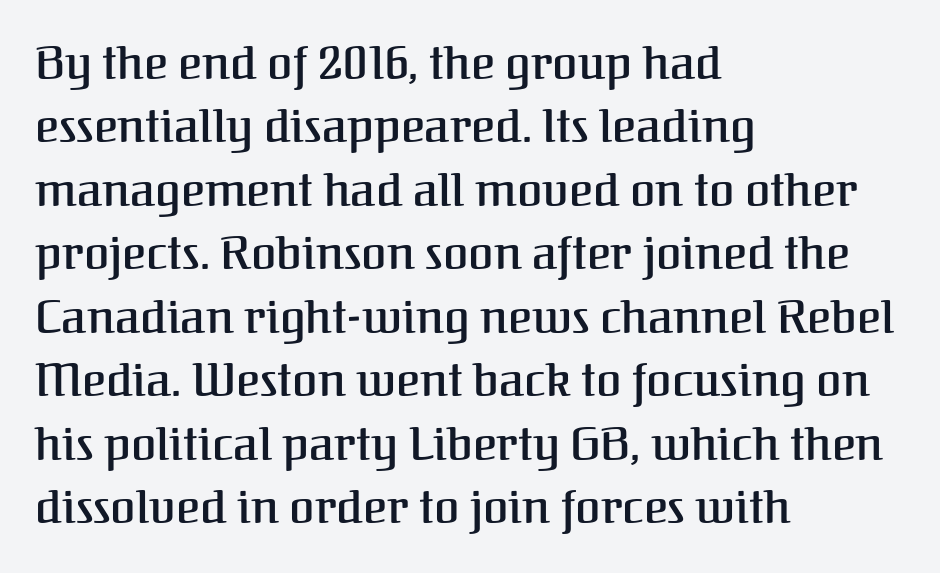
{"serif": "yes", "italic": "no", "bold": "semi", "weight": "semibold", "width": "normal", "stroke_contrast": "medium", "x_height": "medium", "monospaced": "no", "underline": "no", "align": "left", "line_spacing": "normal", "line_spacing_ratio": 1.38, "letter_spacing": "normal", "letter_spacing_em": 0.0, "glyph_px": 46}
